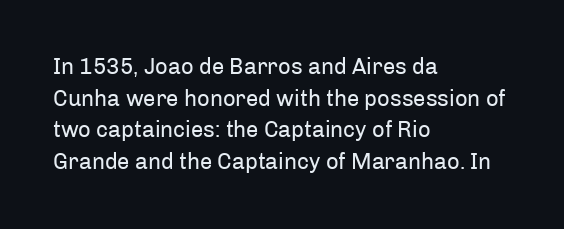
Q: Is the text bold? A: No.
Q: Is the text italic (slanted)? A: No, it is upright.
Q: Is the text underlined? A: No.
Q: How is the paragraph aligned? A: Left-aligned.
Q: Is the spacing between letters normal or unusually wide? A: Normal.
Q: Is the spacing between lines tight, normal or loose? A: Normal.
